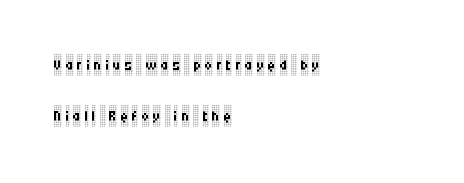
The image shows 22 px text type, upright; set left-aligned, loose line spacing (2.32x), not underlined.
